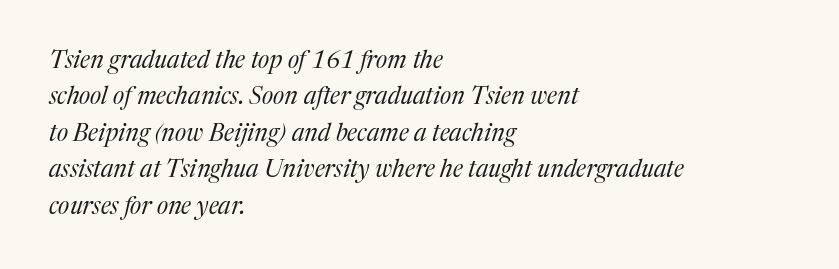
The image shows 24 px text type, italic (leaning right); set left-aligned, normal line spacing (1.52x), normal letter spacing, not underlined.
